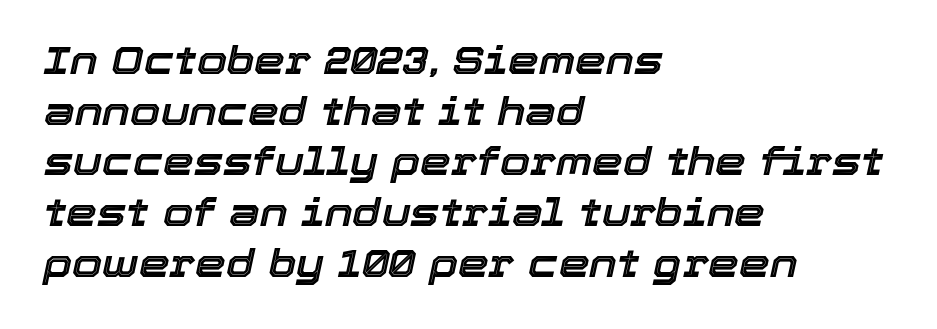
Q: Is the text italic (slanted)? A: Yes, it leans right by about 12 degrees.
Q: Is the text underlined? A: No.
Q: How is the paragraph aligned? A: Left-aligned.
Q: Is the spacing between letters normal or unusually wide? A: Normal.
Q: Is the spacing between lines tight, normal or loose? A: Normal.
Q: Width (condensed, normal, or wide)? A: Normal.
Q: x-height? A: Medium.
Q: Monospaced? A: No.
